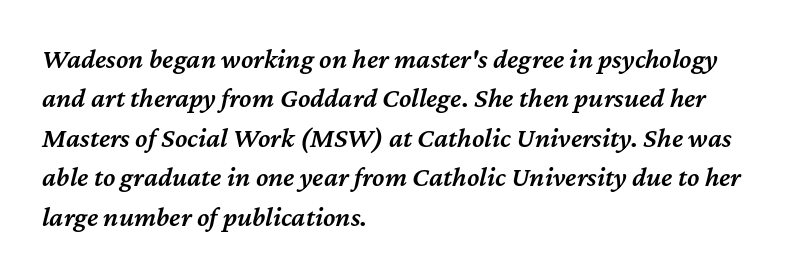
Quick note: underline off. The rows are spaced the way most documents space them. Quick note: italic. Do the characters align in a grid? No, the font is proportional. Nobody touched the tracking dial on this one.
